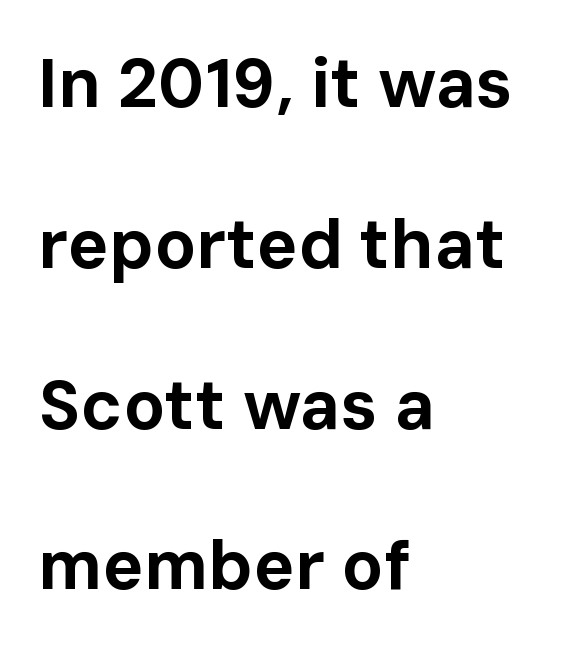
Q: Is the text bold? A: Yes.
Q: Is the text italic (slanted)? A: No, it is upright.
Q: Is the typeface a serif or a sans-serif typeface? A: Sans-serif.
Q: Is the text underlined? A: No.
Q: How is the paragraph aligned? A: Left-aligned.
Q: Is the spacing between letters normal or unusually wide? A: Normal.
Q: Is the spacing between lines tight, normal or loose? A: Loose.
Q: Width (condensed, normal, or wide)? A: Normal.
Q: Stroke contrast? A: Low.
Q: x-height? A: Medium.
Q: Monospaced? A: No.
